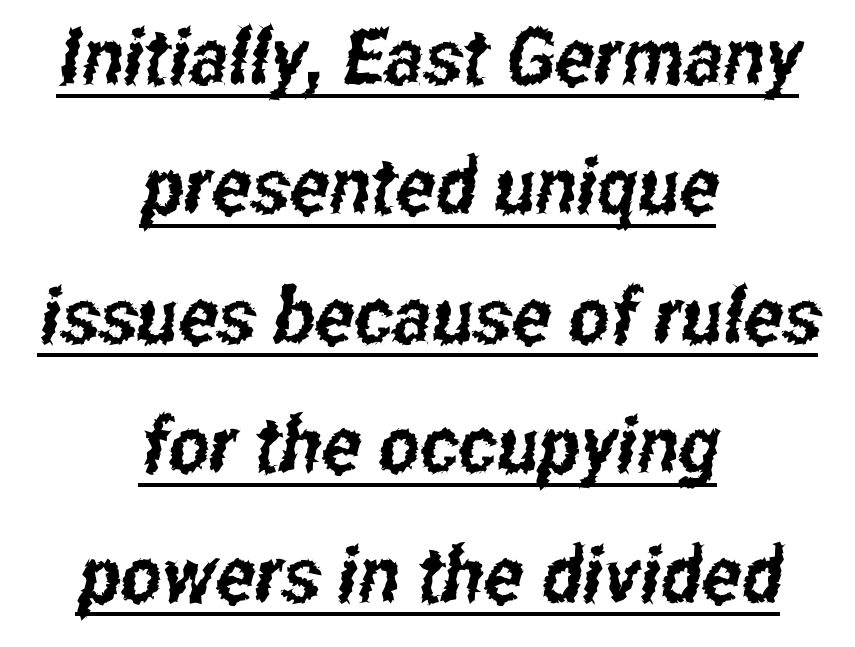
The image shows 78 px condensed sans-serif type; set centered, normal line spacing (1.66x), normal letter spacing, underlined; low stroke contrast and a medium x-height.
